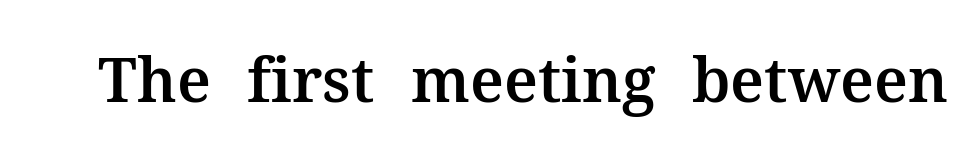
The image shows 61 px serif type, upright; set normal letter spacing, not underlined; medium stroke contrast and a medium x-height.
